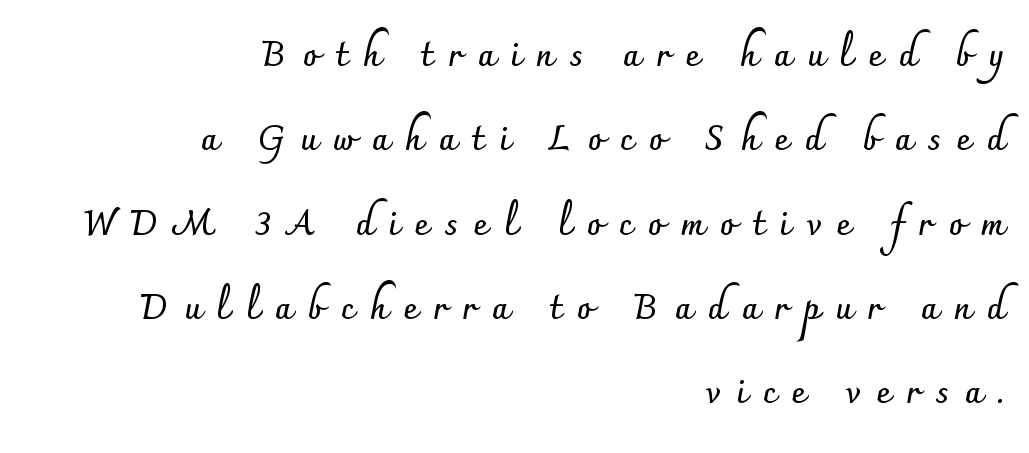
Q: Is the text bold? A: Yes.
Q: Is the text italic (slanted)? A: Yes.
Q: Is the typeface a serif or a sans-serif typeface? A: Sans-serif.
Q: Is the text underlined? A: No.
Q: How is the paragraph aligned? A: Right-aligned.
Q: Is the spacing between letters normal or unusually wide? A: Unusually wide.
Q: Is the spacing between lines tight, normal or loose? A: Loose.
Q: Width (condensed, normal, or wide)? A: Normal.
Q: Stroke contrast? A: Low.
Q: x-height? A: Small.
Q: Monospaced? A: No.
